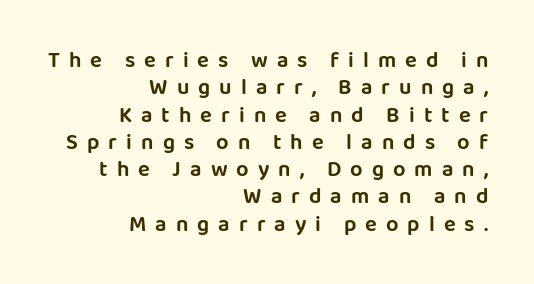
The space directly below the letters is spotless. Do the letters lean? They stand straight. Teacher's note: observe the even right margin — that is flush-right alignment. Each word looks stretched out because of the extra space between its letters.
